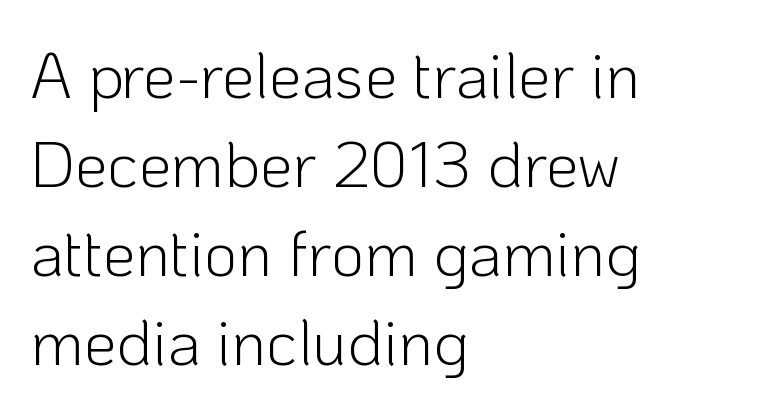
The image shows 65 px light sans-serif type, upright; set left-aligned, normal line spacing (1.37x), normal letter spacing, not underlined; low stroke contrast and a medium x-height.
